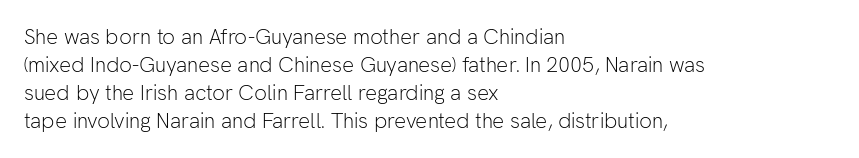
The image shows 21 px text type, upright; set left-aligned, normal line spacing (1.33x), normal letter spacing, not underlined.
